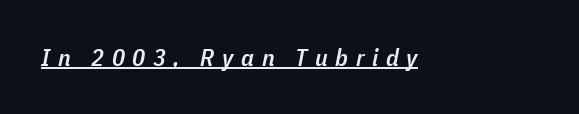
The passage shown is semibold, sitting just below true bold. Students, observe the line beneath the letters — that is underlining. How are the letters spaced? Widely, with obvious added tracking. Is the type slanted? Yes — the strokes lean at a clear angle.
